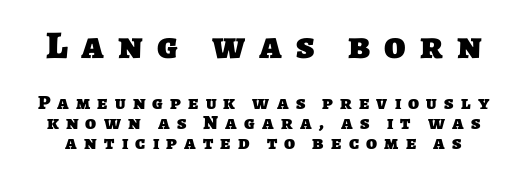
Q: Is the text bold? A: Yes.
Q: Is the typeface a serif or a sans-serif typeface? A: Sans-serif.
Q: Is the text underlined? A: No.
Q: Is the spacing between letters normal or unusually wide? A: Unusually wide.
Q: Is the spacing between lines tight, normal or loose? A: Tight.
Q: Which block of text is set in a larger size, the first (top) or the second (bottom)? A: The first (top) one.
Q: Width (condensed, normal, or wide)? A: Normal.
Q: Stroke contrast? A: Low.
Q: x-height? A: Large.
Q: Monospaced? A: No.
